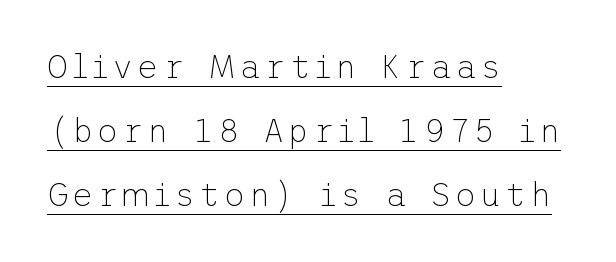
{"serif": "no", "italic": "no", "bold": "no", "weight": "thin", "width": "normal", "stroke_contrast": "low", "x_height": "medium", "underline": "yes", "align": "left", "line_spacing": "loose", "line_spacing_ratio": 1.94, "glyph_px": 33}
